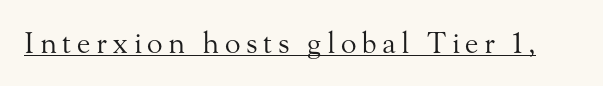
Note the varied advance widths — an 'i' is clearly narrower than an 'm'. Has an underline been added? It has. Regarding serifs, this sample has them. Weight: not bold — regular or lighter. Do the letters lean? They stand straight.
